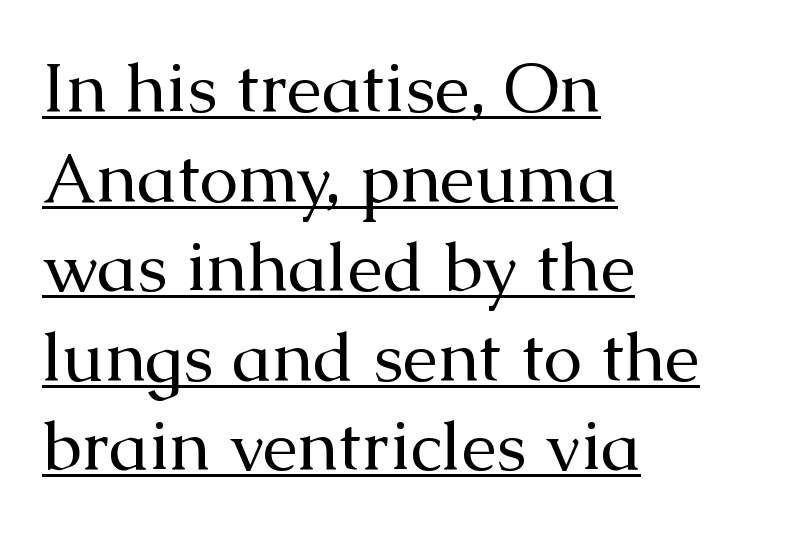
Character widths vary here, with narrow letters taking less room than wide ones. Short and long lines alike share a common starting point at left. The passage shown stacks its lines at a standard gap. Here the glyphs are tracked normally, forming tight word shapes. This rendering features underlined lettering. Letters have the restrained weight of plain body copy at most.
